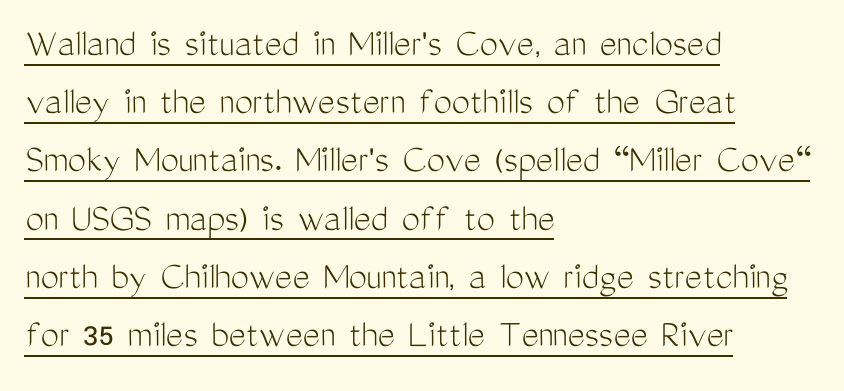
{"serif": "no", "italic": "no", "bold": "no", "weight": "light", "width": "condensed", "stroke_contrast": "medium", "x_height": "medium", "monospaced": "no", "underline": "yes", "align": "left", "line_spacing": "normal", "line_spacing_ratio": 1.42, "letter_spacing": "normal", "letter_spacing_em": 0.0, "glyph_px": 41}
